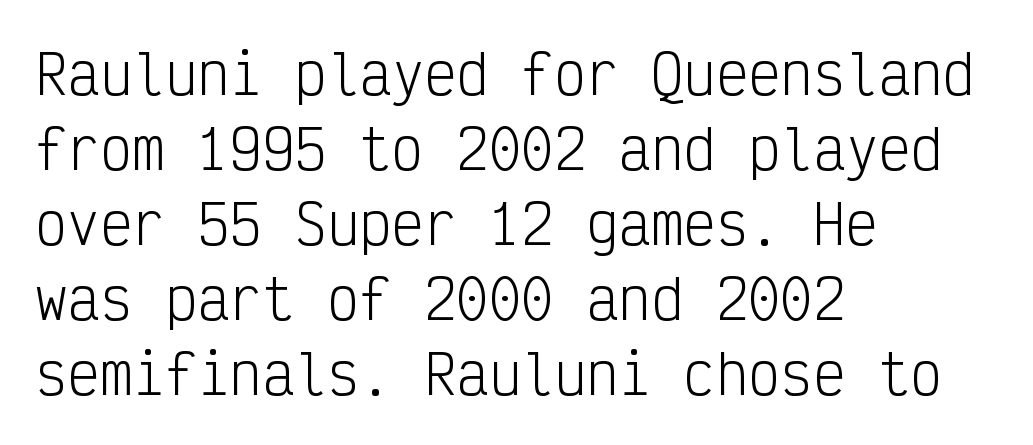
Q: Is the text bold? A: No.
Q: Is the text italic (slanted)? A: No, it is upright.
Q: Is the typeface a serif or a sans-serif typeface? A: Sans-serif.
Q: Is the text underlined? A: No.
Q: How is the paragraph aligned? A: Left-aligned.
Q: Is the spacing between letters normal or unusually wide? A: Normal.
Q: Is the spacing between lines tight, normal or loose? A: Normal.
Q: Width (condensed, normal, or wide)? A: Condensed.
Q: Stroke contrast? A: Low.
Q: x-height? A: Medium.
Q: Monospaced? A: Yes.
